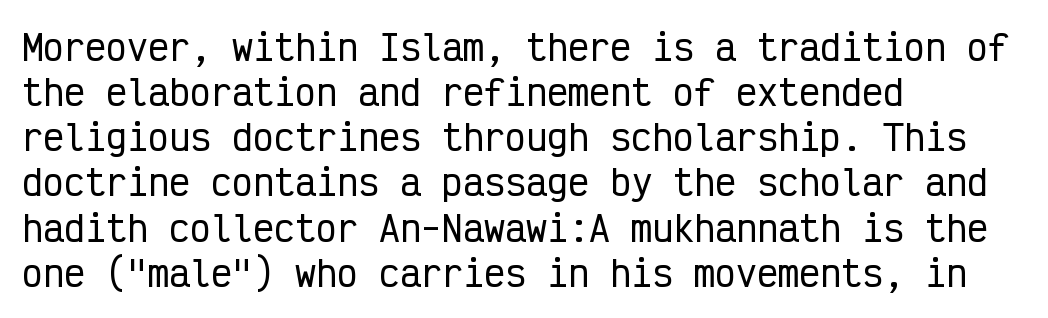
The image shows 35 px condensed sans-serif type, upright, monospaced; set left-aligned, normal line spacing (1.29x), normal letter spacing, not underlined; low stroke contrast and a medium x-height.
